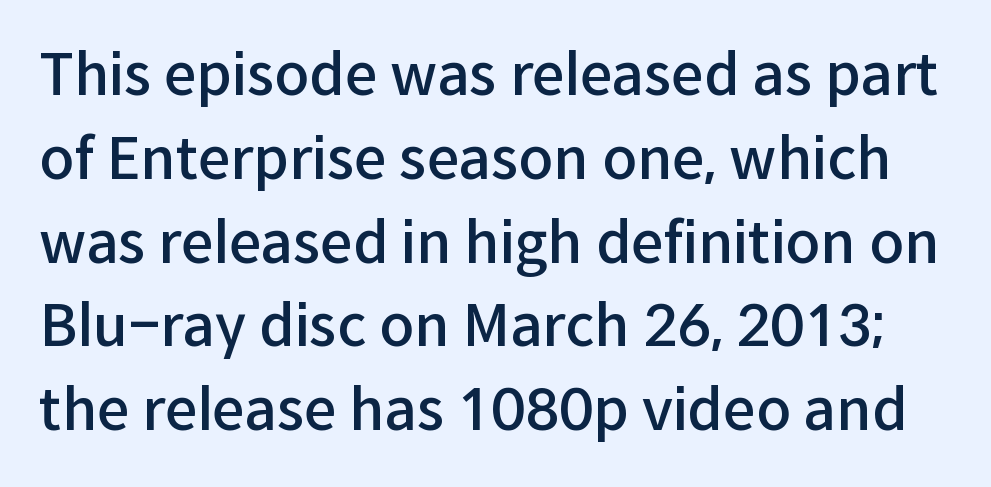
{"serif": "no", "italic": "no", "bold": "semi", "weight": "semibold", "width": "normal", "stroke_contrast": "low", "x_height": "medium", "monospaced": "no", "underline": "no", "line_spacing": "normal", "line_spacing_ratio": 1.47, "letter_spacing": "normal", "letter_spacing_em": 0.0, "glyph_px": 57}
